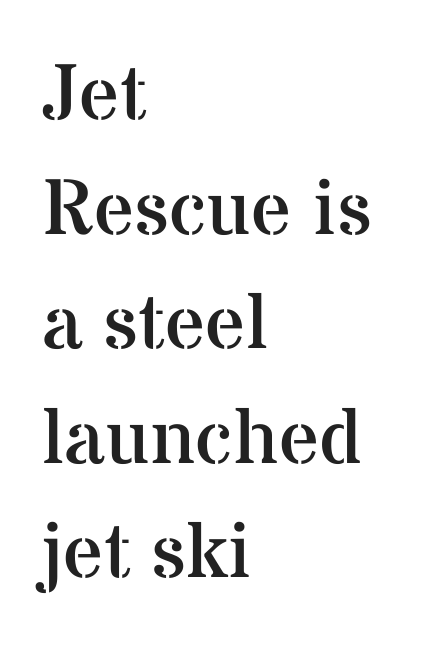
The image shows 79 px regular-weight serif type, upright; set left-aligned, normal line spacing (1.45x), normal letter spacing, not underlined; medium stroke contrast and a medium x-height.
